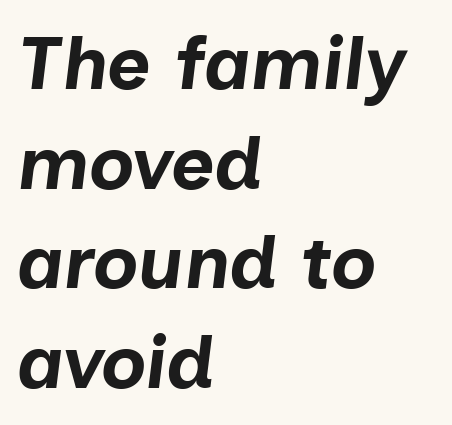
The gaps between neighbouring characters are ordinary and unremarkable. The face used here has a pronounced slope to its letters. How heavy is the stroke? Heavy — this is a bold. The designer left line spacing at the default.
